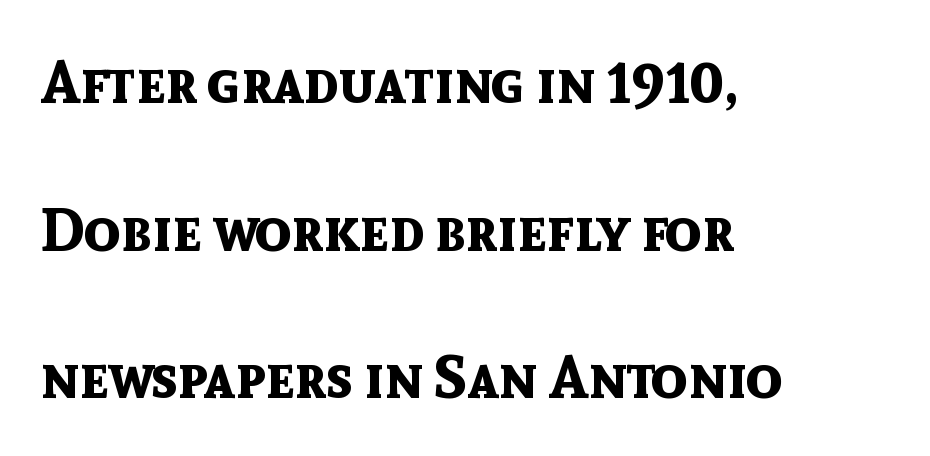
{"serif": "no", "italic": "no", "bold": "yes", "weight": "bold", "width": "normal", "x_height": "medium", "monospaced": "no", "underline": "no", "align": "left", "line_spacing": "loose", "line_spacing_ratio": 2.46, "letter_spacing": "normal", "letter_spacing_em": 0.0, "glyph_px": 60}
